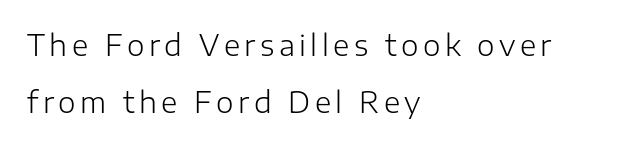
Q: Is the text bold? A: No.
Q: Is the text italic (slanted)? A: No, it is upright.
Q: Is the typeface a serif or a sans-serif typeface? A: Sans-serif.
Q: Is the text underlined? A: No.
Q: How is the paragraph aligned? A: Left-aligned.
Q: Is the spacing between lines tight, normal or loose? A: Loose.
Q: Width (condensed, normal, or wide)? A: Normal.
Q: Stroke contrast? A: Low.
Q: x-height? A: Medium.
Q: Monospaced? A: No.
